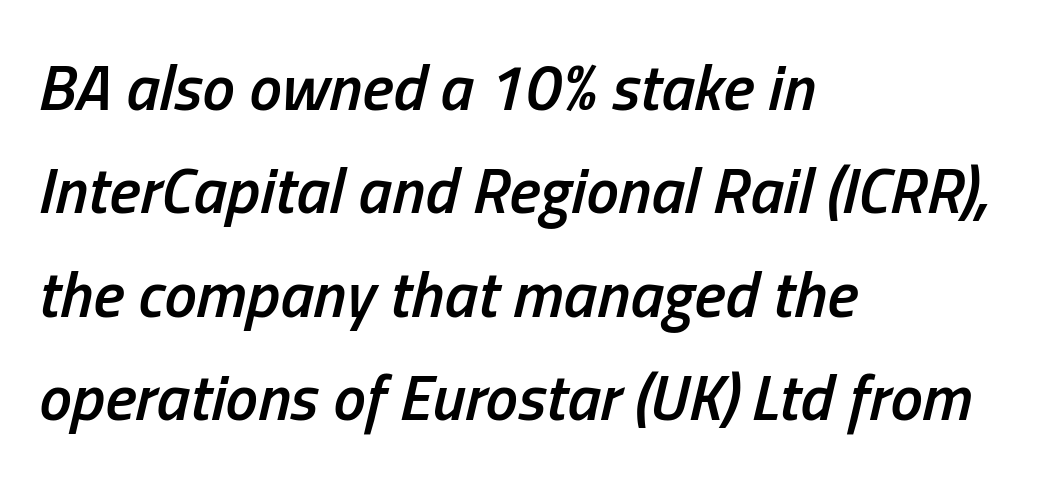
The image shows 65 px semibold, condensed type, italic (leaning right); set left-aligned, normal line spacing (1.59x), normal letter spacing, not underlined; low stroke contrast and a medium x-height.
